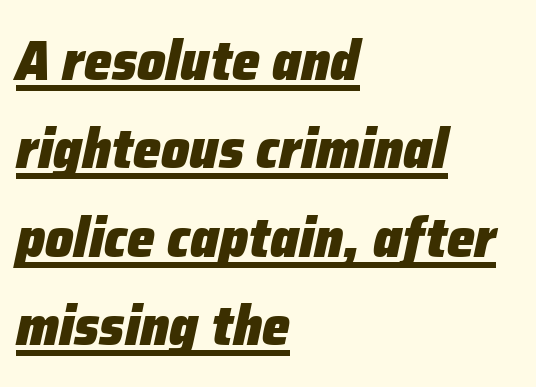
{"italic": "yes", "lean": "right", "slant_degrees": 12, "bold": "yes", "weight": "heavy", "width": "normal", "stroke_contrast": "low", "x_height": "medium", "monospaced": "no", "underline": "yes", "align": "left", "line_spacing": "normal", "line_spacing_ratio": 1.58, "letter_spacing": "normal", "letter_spacing_em": 0.0, "glyph_px": 56}
